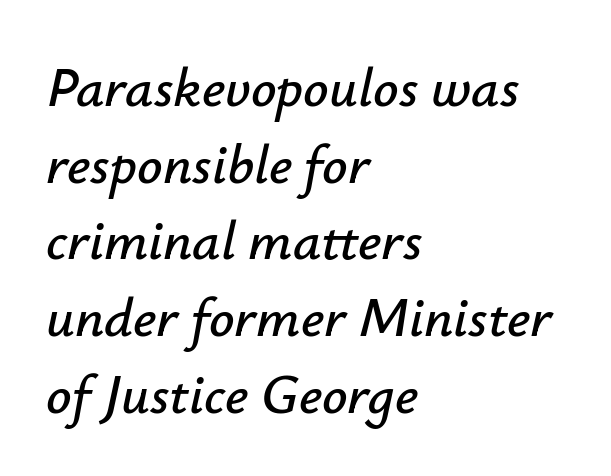
{"italic": "yes", "lean": "right", "slant_degrees": 12, "width": "normal", "stroke_contrast": "low", "x_height": "small", "monospaced": "no", "underline": "no", "align": "left", "line_spacing": "normal", "line_spacing_ratio": 1.37, "letter_spacing": "normal", "letter_spacing_em": 0.0, "glyph_px": 56}
